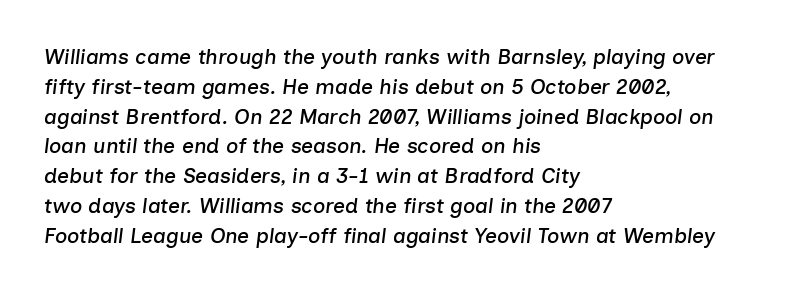
Q: Is the text italic (slanted)? A: Yes, it leans right by about 7 degrees.
Q: Is the text underlined? A: No.
Q: How is the paragraph aligned? A: Left-aligned.
Q: Is the spacing between letters normal or unusually wide? A: Normal.
Q: Is the spacing between lines tight, normal or loose? A: Normal.
